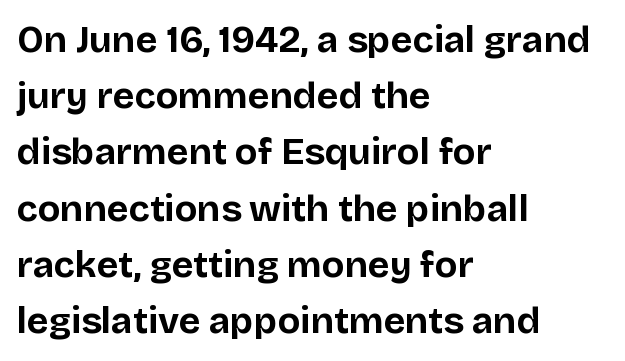
Q: Is the text bold? A: Yes.
Q: Is the text italic (slanted)? A: No, it is upright.
Q: Is the typeface a serif or a sans-serif typeface? A: Sans-serif.
Q: Is the text underlined? A: No.
Q: How is the paragraph aligned? A: Left-aligned.
Q: Is the spacing between letters normal or unusually wide? A: Normal.
Q: Is the spacing between lines tight, normal or loose? A: Normal.
Q: Width (condensed, normal, or wide)? A: Normal.
Q: Stroke contrast? A: Low.
Q: x-height? A: Large.
Q: Monospaced? A: No.
